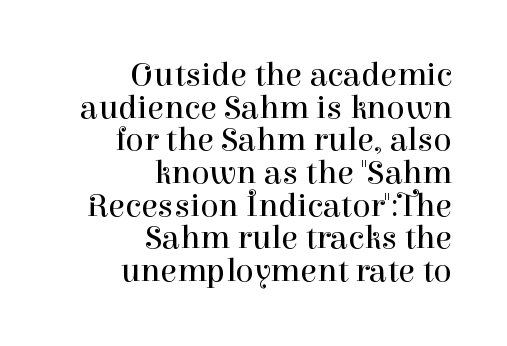
The image shows 34 px regular-weight serif type, upright; set right-aligned, tight line spacing (0.96x), normal letter spacing, not underlined; high stroke contrast and a medium x-height.
